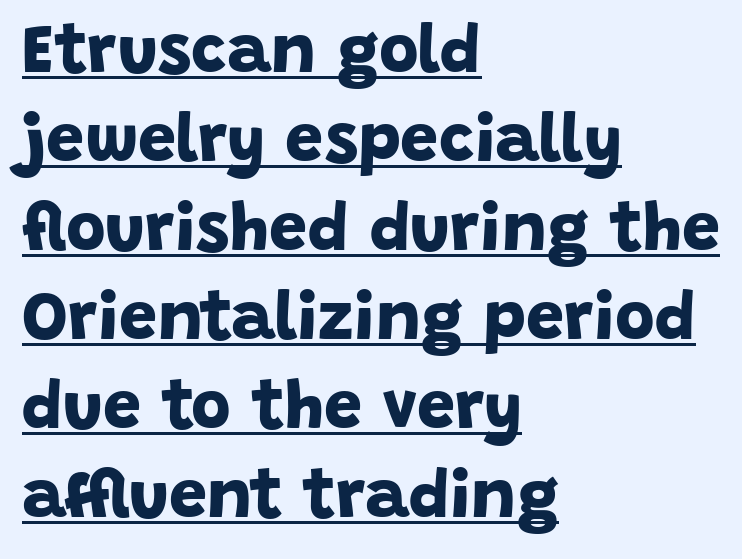
These lines are rendered in a variable-pitch font. Each new line begins a customary step beneath the previous one. Teacher's note: observe the even left margin — that is flush-left alignment. How are the letters spaced? Ordinarily, with no added tracking. Does a line run under the words? Yes, clearly.
